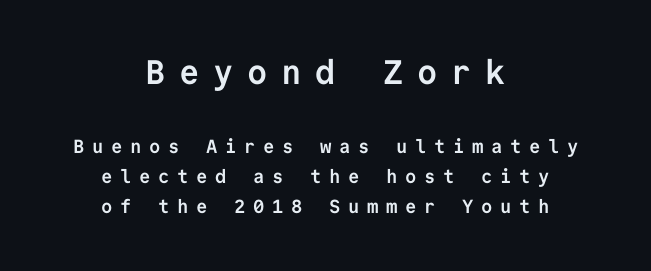
Q: Is the text bold? A: Yes.
Q: Is the text italic (slanted)? A: No, it is upright.
Q: Is the typeface a serif or a sans-serif typeface? A: Sans-serif.
Q: Is the text underlined? A: No.
Q: How is the paragraph aligned? A: Centered.
Q: Is the spacing between letters normal or unusually wide? A: Unusually wide.
Q: Is the spacing between lines tight, normal or loose? A: Normal.
Q: Which block of text is set in a larger size, the first (top) or the second (bottom)? A: The first (top) one.
Q: Width (condensed, normal, or wide)? A: Normal.
Q: Stroke contrast? A: Low.
Q: x-height? A: Medium.
Q: Monospaced? A: Yes.
